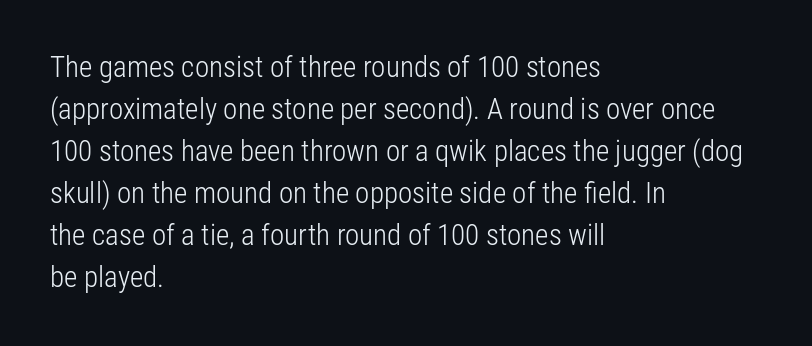
Lines of text with bare space underneath. Look at the bottom of the vertical strokes: they stop flat, with no serifs. Which margin do the lines hug? The left one — the right edge is uneven. Looks like regular typesetting: each glyph gets only the width it needs. Nothing unusual about the tracking: characters are spaced as the font intends.
